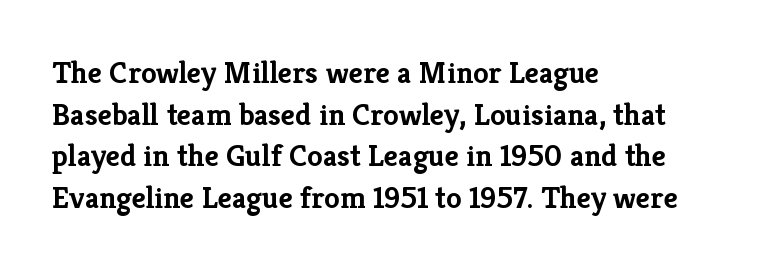
The image shows 31 px semibold serif type, upright; set left-aligned, normal line spacing (1.34x), normal letter spacing, not underlined; low stroke contrast and a medium x-height.
